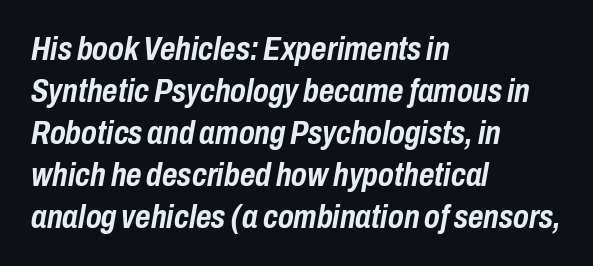
Check the space under the baseline: it is left empty. The font's italic variant was chosen for this text. The glyphs have the mass of a bold cut. All the whitespace from short lines collects on the right. The line-height multiplier appears to be the usual default.
